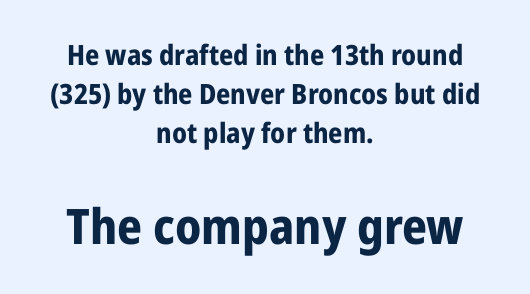
Q: Is the text bold? A: Yes.
Q: Is the text italic (slanted)? A: No, it is upright.
Q: Is the typeface a serif or a sans-serif typeface? A: Sans-serif.
Q: Is the text underlined? A: No.
Q: How is the paragraph aligned? A: Centered.
Q: Is the spacing between letters normal or unusually wide? A: Normal.
Q: Is the spacing between lines tight, normal or loose? A: Normal.
Q: Which block of text is set in a larger size, the first (top) or the second (bottom)? A: The second (bottom) one.
Q: Width (condensed, normal, or wide)? A: Condensed.
Q: Stroke contrast? A: Low.
Q: x-height? A: Medium.
Q: Monospaced? A: No.
